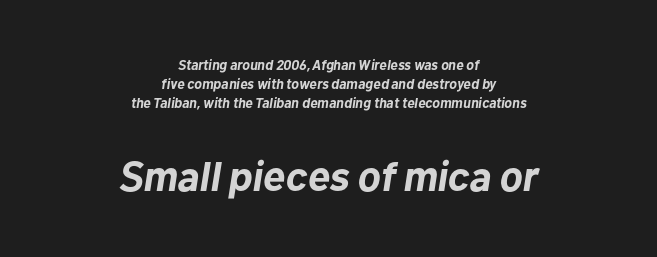
Q: Is the text bold? A: Yes.
Q: Is the text italic (slanted)? A: Yes, it leans right by about 10 degrees.
Q: Is the text underlined? A: No.
Q: How is the paragraph aligned? A: Centered.
Q: Is the spacing between letters normal or unusually wide? A: Normal.
Q: Is the spacing between lines tight, normal or loose? A: Normal.
Q: Which block of text is set in a larger size, the first (top) or the second (bottom)? A: The second (bottom) one.
Q: Width (condensed, normal, or wide)? A: Normal.
Q: Stroke contrast? A: Low.
Q: x-height? A: Medium.
Q: Monospaced? A: No.
